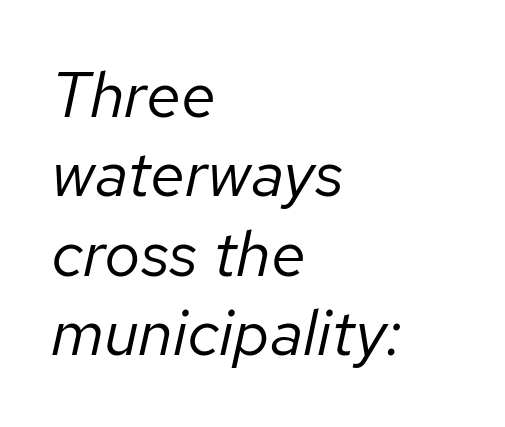
Q: Is the text bold? A: No.
Q: Is the text italic (slanted)? A: Yes, it leans right by about 12 degrees.
Q: Is the text underlined? A: No.
Q: How is the paragraph aligned? A: Left-aligned.
Q: Is the spacing between letters normal or unusually wide? A: Normal.
Q: Width (condensed, normal, or wide)? A: Normal.
Q: Stroke contrast? A: Low.
Q: x-height? A: Medium.
Q: Monospaced? A: No.
